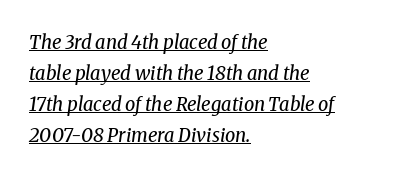
{"italic": "yes", "lean": "right", "slant_degrees": 8, "bold": "no", "underline": "yes", "align": "left", "line_spacing": "normal", "line_spacing_ratio": 1.55, "letter_spacing": "normal", "letter_spacing_em": 0.0, "glyph_px": 20}
